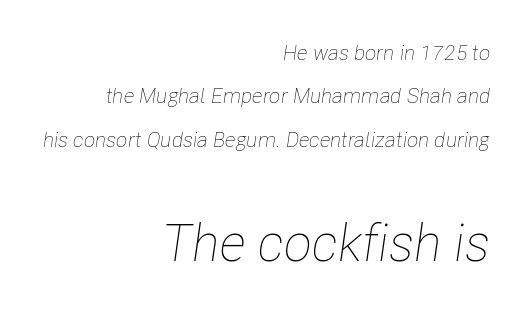
Underlining? Definitely not there. The passage shown stacks its lines with a broad gap. Proportional: the letters do not fall into vertical columns. The rendering keeps characters at their native spacing. Top chunk: small. Bottom chunk: large.
